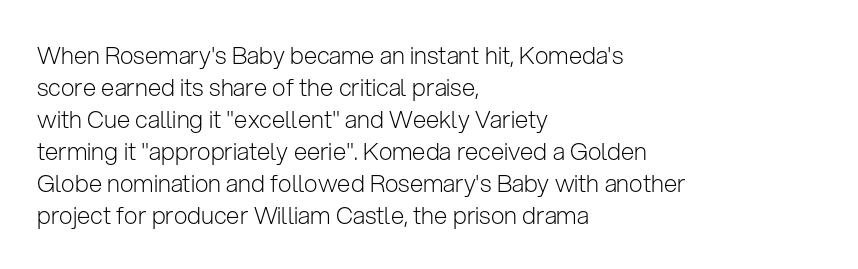
Q: Is the text bold? A: No.
Q: Is the text italic (slanted)? A: No, it is upright.
Q: Is the text underlined? A: No.
Q: How is the paragraph aligned? A: Left-aligned.
Q: Is the spacing between letters normal or unusually wide? A: Normal.
Q: Is the spacing between lines tight, normal or loose? A: Normal.
